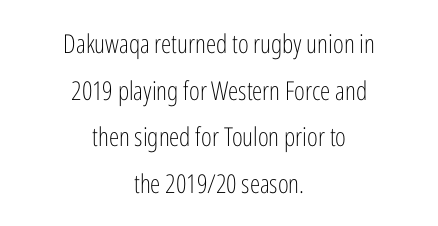
{"italic": "no", "bold": "no", "underline": "no", "align": "center", "line_spacing_ratio": 1.79, "letter_spacing": "normal", "letter_spacing_em": 0.0, "glyph_px": 26}
